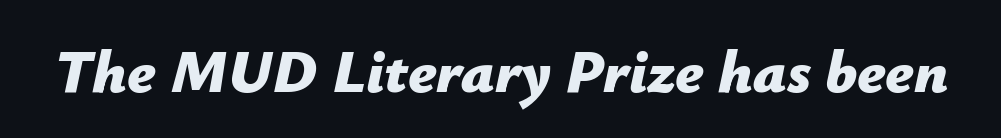
The image shows 60 px bold type, italic (leaning right); set normal letter spacing, not underlined; low stroke contrast and a medium x-height.
